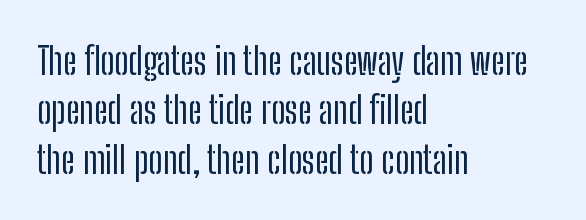
The image shows 38 px condensed sans-serif type, upright; set left-aligned, normal line spacing (1.3x), normal letter spacing, not underlined; low stroke contrast and a medium x-height.
